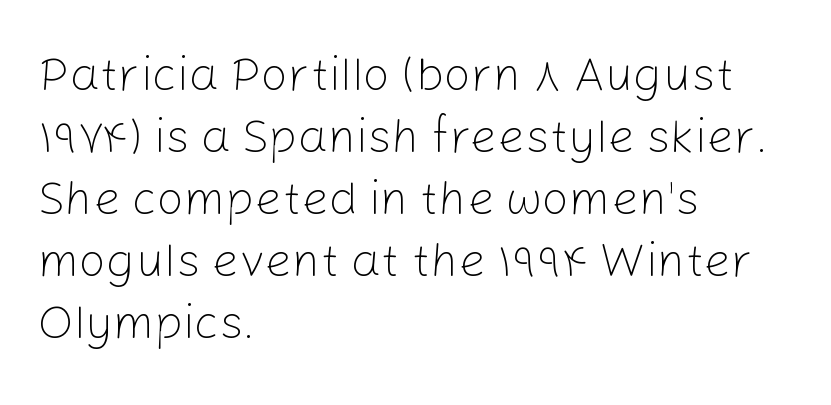
The rows are spaced the way most documents space them. Spacing verdict: proportional, widths tailored to each character. Letters rest on an invisible, unmarked baseline. Notice how the passage keeps a crisp vertical edge on the left only. Look at the bottom of the vertical strokes: they stop flat, with no serifs. The tracking reads as untouched default to a designer's eye.
